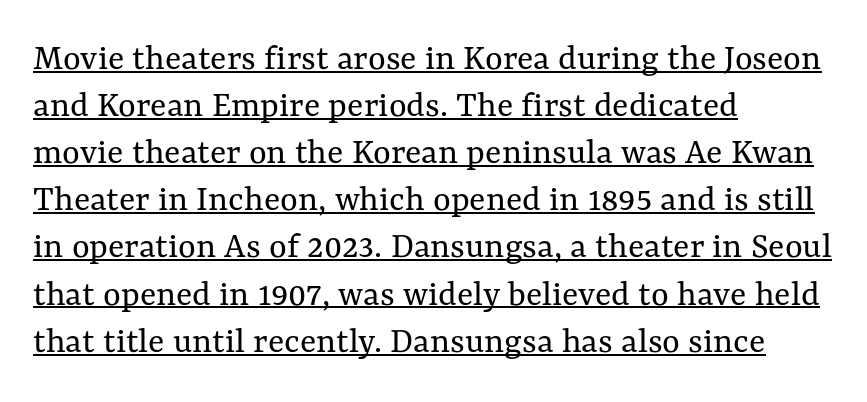
Q: Is the text bold? A: No.
Q: Is the text italic (slanted)? A: No, it is upright.
Q: Is the text underlined? A: Yes.
Q: How is the paragraph aligned? A: Left-aligned.
Q: Is the spacing between letters normal or unusually wide? A: Normal.
Q: Width (condensed, normal, or wide)? A: Normal.
Q: Stroke contrast? A: Medium.
Q: x-height? A: Medium.
Q: Monospaced? A: No.
